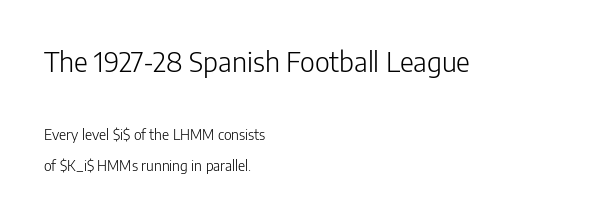
The image shows 27 px text type, upright; set left-aligned, loose line spacing (2.2x), normal letter spacing, not underlined; the first (top) block is 1.93x larger.
